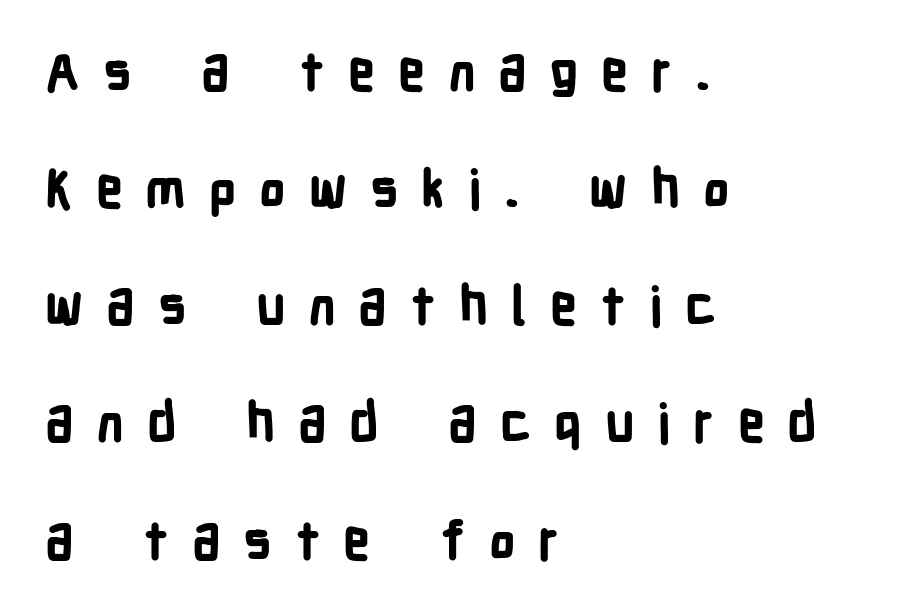
Q: Is the text bold? A: Yes.
Q: Is the text italic (slanted)? A: No, it is upright.
Q: Is the typeface a serif or a sans-serif typeface? A: Sans-serif.
Q: Is the text underlined? A: No.
Q: How is the paragraph aligned? A: Left-aligned.
Q: Is the spacing between letters normal or unusually wide? A: Unusually wide.
Q: Is the spacing between lines tight, normal or loose? A: Loose.
Q: Width (condensed, normal, or wide)? A: Condensed.
Q: Stroke contrast? A: Low.
Q: x-height? A: Medium.
Q: Monospaced? A: No.
